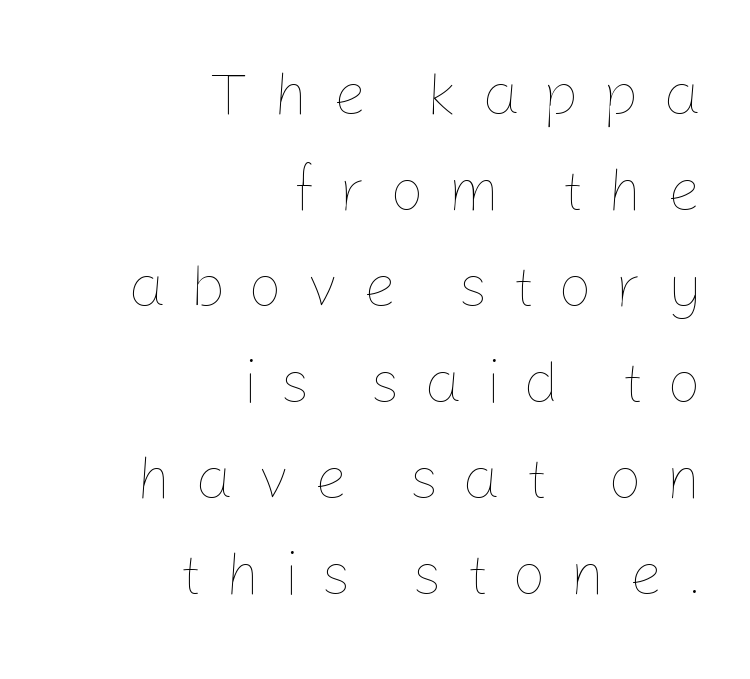
{"italic": "no", "bold": "no", "weight": "thin", "width": "normal", "stroke_contrast": "low", "x_height": "medium", "monospaced": "no", "underline": "no", "align": "right", "line_spacing": "normal", "line_spacing_ratio": 1.6, "letter_spacing": "wide", "letter_spacing_em": 0.39, "glyph_px": 60}
